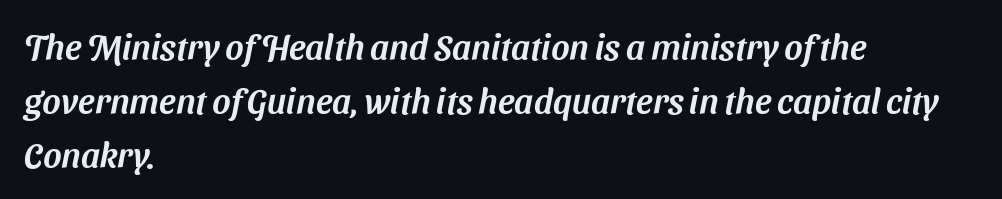
Nobody touched the tracking dial on this one. Descender tails drop into unmarked territory. This sample keeps an unexceptional amount of space between lines. Looks like regular typesetting: each glyph gets only the width it needs.
